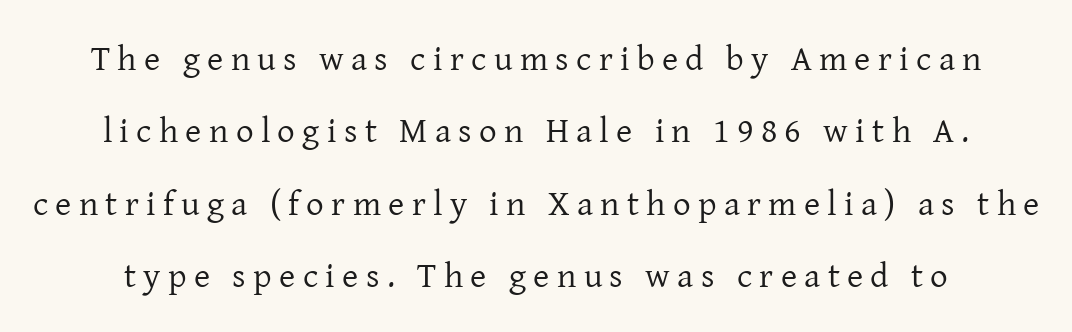
Q: Is the text bold? A: No.
Q: Is the text italic (slanted)? A: No, it is upright.
Q: Is the typeface a serif or a sans-serif typeface? A: Serif.
Q: Is the text underlined? A: No.
Q: Is the spacing between letters normal or unusually wide? A: Unusually wide.
Q: Is the spacing between lines tight, normal or loose? A: Loose.
Q: Width (condensed, normal, or wide)? A: Normal.
Q: Stroke contrast? A: Low.
Q: x-height? A: Medium.
Q: Monospaced? A: No.
